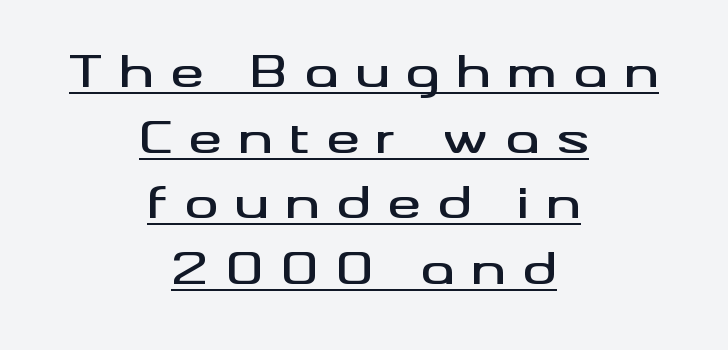
{"serif": "no", "italic": "no", "width": "wide", "stroke_contrast": "medium", "x_height": "small", "monospaced": "no", "underline": "yes", "align": "center", "line_spacing": "normal", "line_spacing_ratio": 1.56, "letter_spacing": "wide", "letter_spacing_em": 0.39, "glyph_px": 42}
